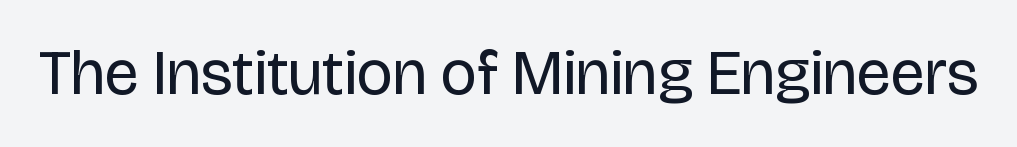
Q: Is the text bold? A: No.
Q: Is the text italic (slanted)? A: No, it is upright.
Q: Is the typeface a serif or a sans-serif typeface? A: Sans-serif.
Q: Is the text underlined? A: No.
Q: Is the spacing between letters normal or unusually wide? A: Normal.
Q: Width (condensed, normal, or wide)? A: Normal.
Q: Stroke contrast? A: Low.
Q: x-height? A: Large.
Q: Monospaced? A: No.
